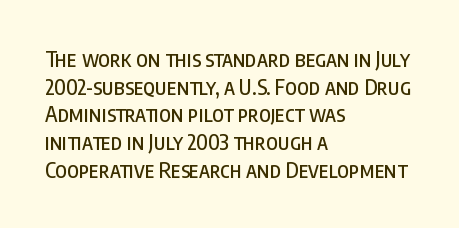
Q: Is the text italic (slanted)? A: No, it is upright.
Q: Is the text underlined? A: No.
Q: How is the paragraph aligned? A: Left-aligned.
Q: Is the spacing between letters normal or unusually wide? A: Normal.
Q: Is the spacing between lines tight, normal or loose? A: Normal.
